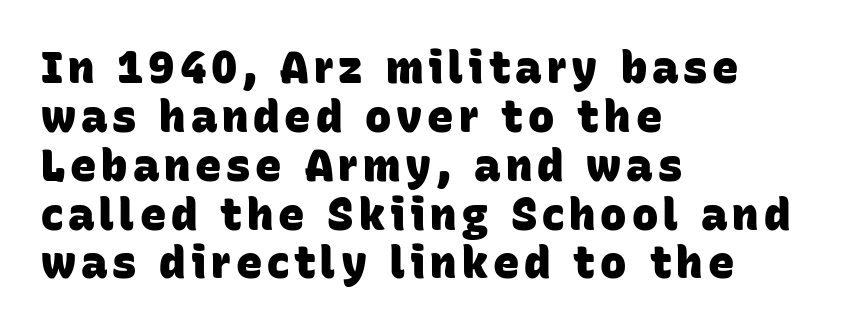
{"serif": "no", "bold": "yes", "weight": "heavy", "width": "normal", "stroke_contrast": "low", "x_height": "large", "monospaced": "no", "underline": "no", "align": "left", "line_spacing": "tight", "line_spacing_ratio": 1.11, "glyph_px": 44}
